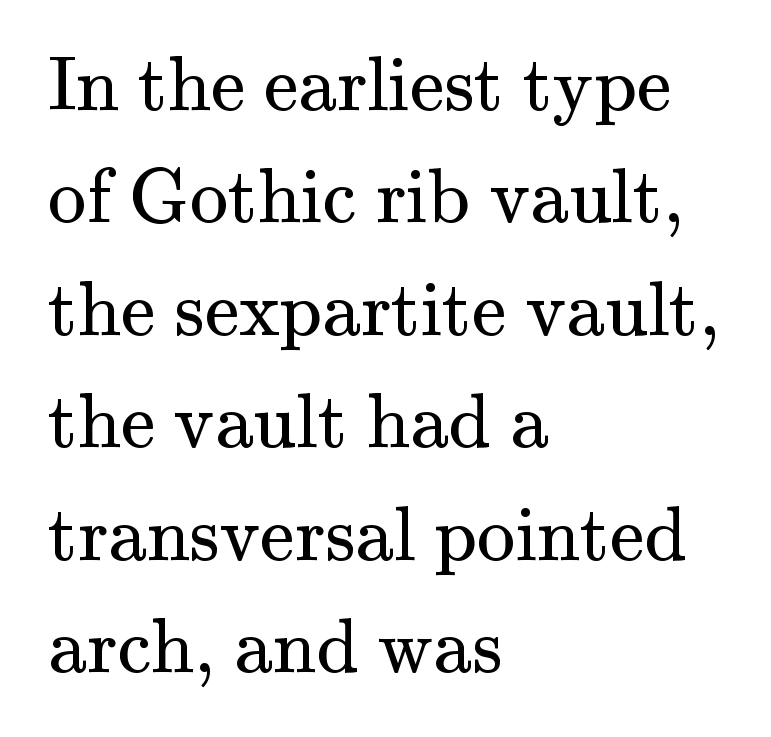
How would I describe the line gaps? Plain and ordinary. Left-aligned paragraph, ragged on the right. Bold? No — there's no thickening of the strokes. You could not count columns in this text — the font is proportionally spaced.
